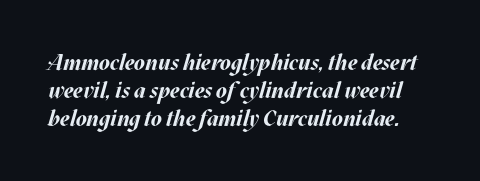
{"italic": "yes", "lean": "right", "slant_degrees": 17, "bold": "yes", "underline": "no", "line_spacing": "normal", "line_spacing_ratio": 1.28, "letter_spacing": "normal", "letter_spacing_em": 0.0, "glyph_px": 22}
